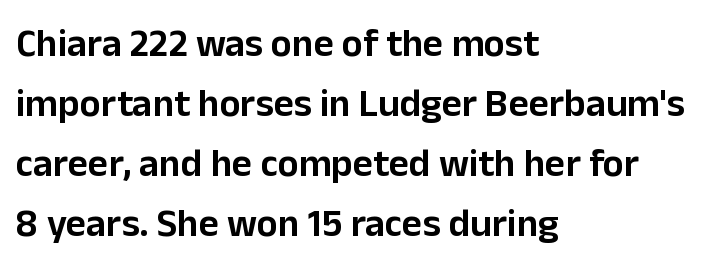
One-word summary of the alignment: left. It's the straight-up-and-down kind of type. Caption: standard tracking, unaltered. Each letter keeps its own natural width here, so spacing adapts to shape.
